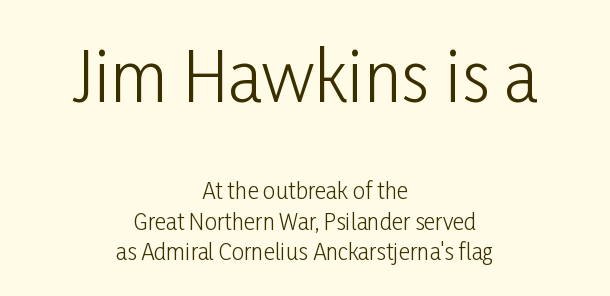
Q: Is the text bold? A: No.
Q: Is the text italic (slanted)? A: No, it is upright.
Q: Is the typeface a serif or a sans-serif typeface? A: Sans-serif.
Q: Is the text underlined? A: No.
Q: How is the paragraph aligned? A: Centered.
Q: Is the spacing between letters normal or unusually wide? A: Normal.
Q: Is the spacing between lines tight, normal or loose? A: Normal.
Q: Which block of text is set in a larger size, the first (top) or the second (bottom)? A: The first (top) one.
Q: Width (condensed, normal, or wide)? A: Condensed.
Q: Stroke contrast? A: Low.
Q: x-height? A: Medium.
Q: Monospaced? A: No.
